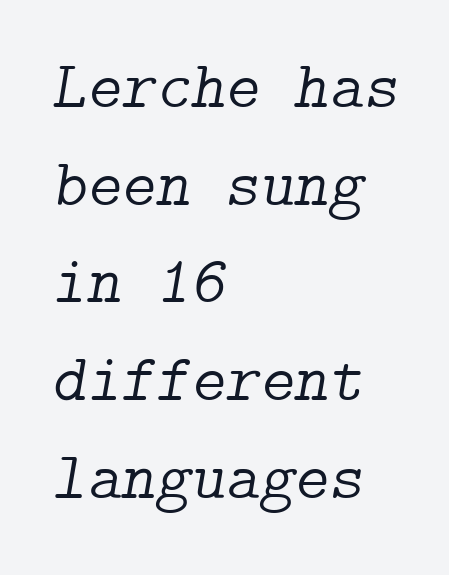
Q: Is the text bold? A: No.
Q: Is the text italic (slanted)? A: Yes, it leans right by about 9 degrees.
Q: Is the typeface a serif or a sans-serif typeface? A: Serif.
Q: Is the text underlined? A: No.
Q: How is the paragraph aligned? A: Left-aligned.
Q: Is the spacing between letters normal or unusually wide? A: Normal.
Q: Is the spacing between lines tight, normal or loose? A: Normal.
Q: Width (condensed, normal, or wide)? A: Normal.
Q: Stroke contrast? A: Low.
Q: x-height? A: Medium.
